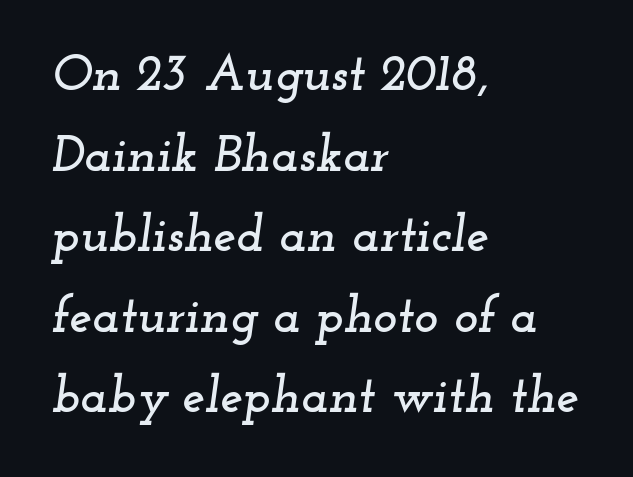
The image shows 51 px wide serif type, italic (leaning right); set left-aligned, normal line spacing (1.58x), normal letter spacing, not underlined; low stroke contrast and a small x-height.
